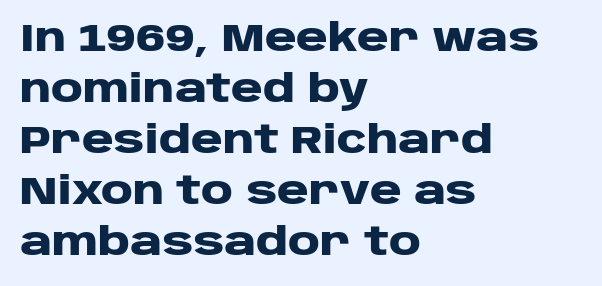
Caption: multi-line text, flush left, ragged right. The designer left line spacing at the default. The type sits square on the baseline with zero lean. Bare-footed words on every line.
